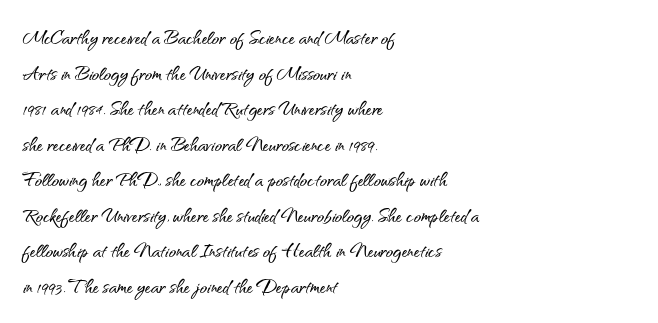
Inter-character spacing is left at the font's built-in metrics. The glyphs are unaccompanied by any horizontal stroke below them. Horizontal alignment here is leftward, the default for most running prose. Is there much room between lines? A standard amount, neither cramped nor airy.
